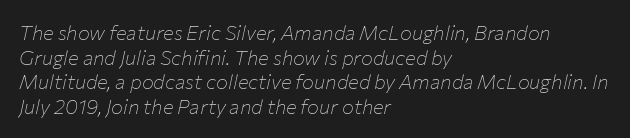
Q: Is the text bold? A: No.
Q: Is the text italic (slanted)? A: Yes, it leans right by about 12 degrees.
Q: Is the text underlined? A: No.
Q: How is the paragraph aligned? A: Left-aligned.
Q: Is the spacing between letters normal or unusually wide? A: Normal.
